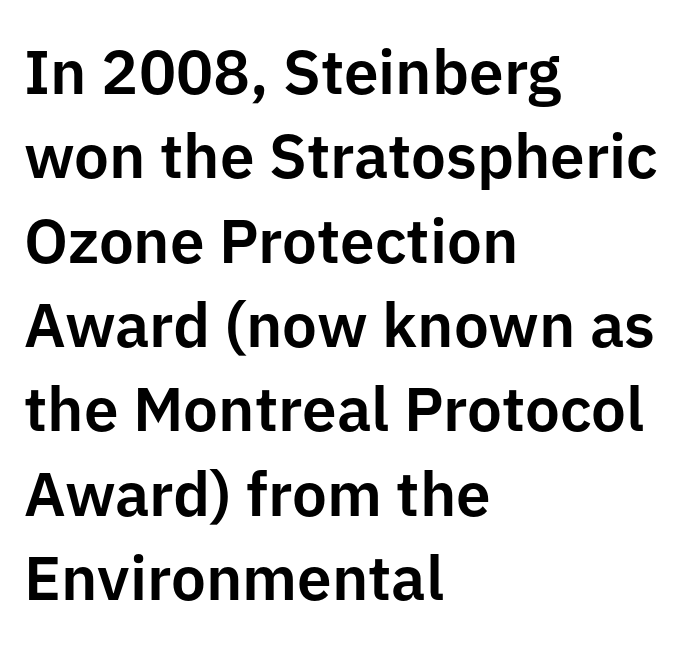
The image shows 62 px sans-serif type, upright; set left-aligned, normal line spacing (1.36x), normal letter spacing, not underlined; low stroke contrast and a medium x-height.
